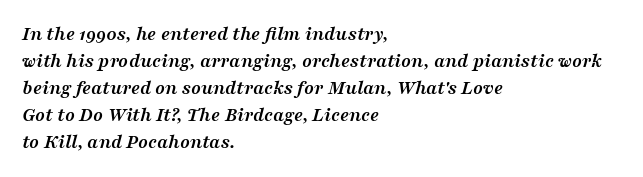
Q: Is the text bold? A: Yes.
Q: Is the text italic (slanted)? A: Yes, it leans right by about 16 degrees.
Q: Is the text underlined? A: No.
Q: How is the paragraph aligned? A: Left-aligned.
Q: Is the spacing between letters normal or unusually wide? A: Normal.
Q: Is the spacing between lines tight, normal or loose? A: Normal.
